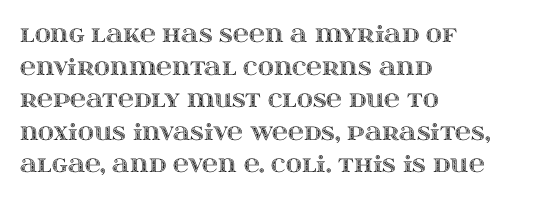
Q: Is the text italic (slanted)? A: No, it is upright.
Q: Is the text underlined? A: No.
Q: How is the paragraph aligned? A: Left-aligned.
Q: Is the spacing between letters normal or unusually wide? A: Normal.
Q: Is the spacing between lines tight, normal or loose? A: Normal.
